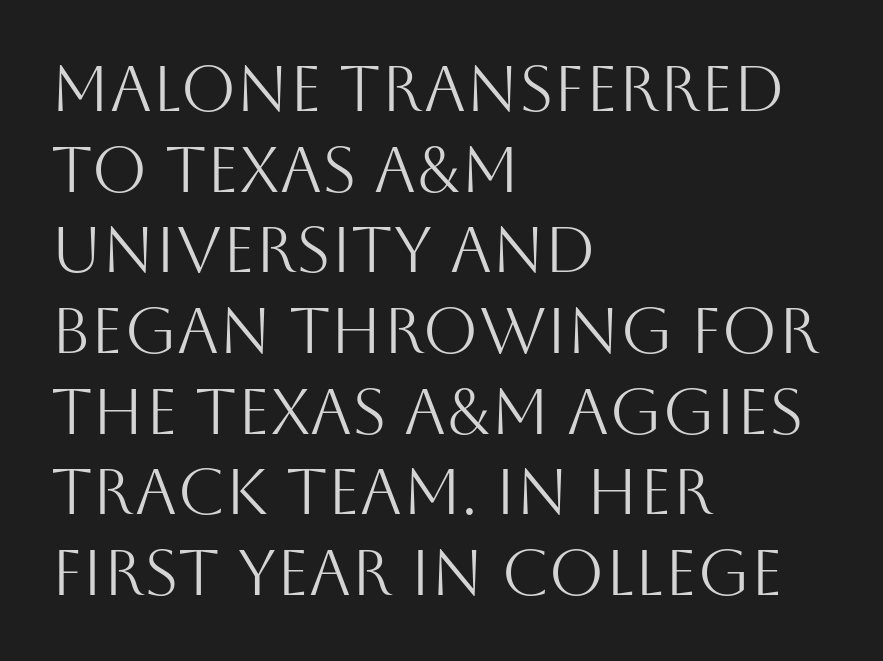
The rendering anchors every line to the left-hand side. Bold? No — there's no thickening of the strokes. This sample uses a sans-serif face. This sample has the flowing, uneven cadence of proportional lettering. Regular leading. Designer's note — italics off, roman on.
